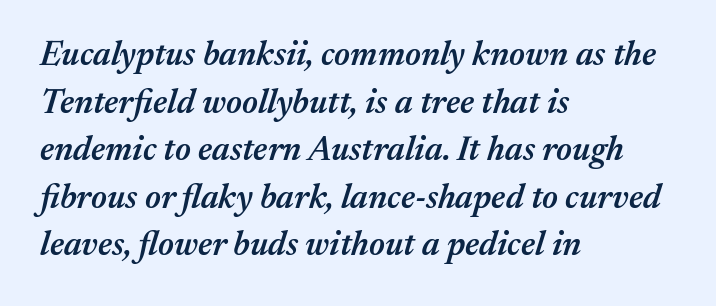
{"italic": "yes", "lean": "right", "slant_degrees": 17, "bold": "semi", "weight": "semibold", "width": "normal", "stroke_contrast": "medium", "x_height": "medium", "monospaced": "no", "underline": "no", "align": "left", "line_spacing": "normal", "line_spacing_ratio": 1.4, "letter_spacing": "normal", "letter_spacing_em": 0.0, "glyph_px": 34}
